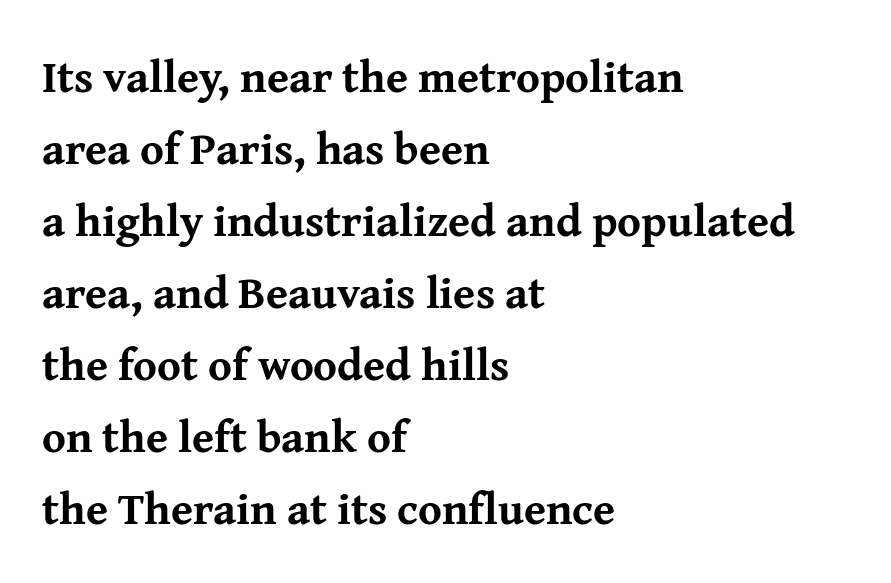
{"serif": "yes", "italic": "no", "bold": "yes", "weight": "bold", "width": "normal", "stroke_contrast": "medium", "x_height": "medium", "monospaced": "no", "underline": "no", "align": "left", "line_spacing": "normal", "line_spacing_ratio": 1.6, "letter_spacing": "normal", "letter_spacing_em": 0.0, "glyph_px": 45}
